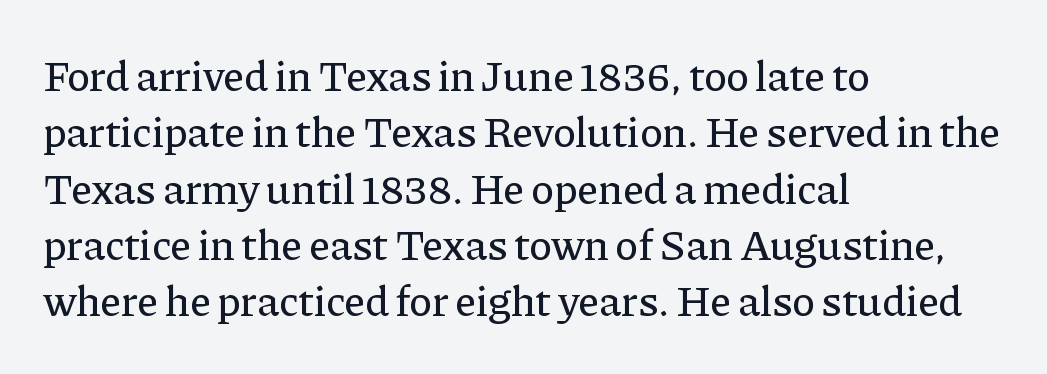
Q: Is the text italic (slanted)? A: No, it is upright.
Q: Is the typeface a serif or a sans-serif typeface? A: Serif.
Q: Is the text underlined? A: No.
Q: How is the paragraph aligned? A: Left-aligned.
Q: Is the spacing between letters normal or unusually wide? A: Normal.
Q: Is the spacing between lines tight, normal or loose? A: Normal.
Q: Width (condensed, normal, or wide)? A: Normal.
Q: Stroke contrast? A: Low.
Q: x-height? A: Medium.
Q: Monospaced? A: No.
